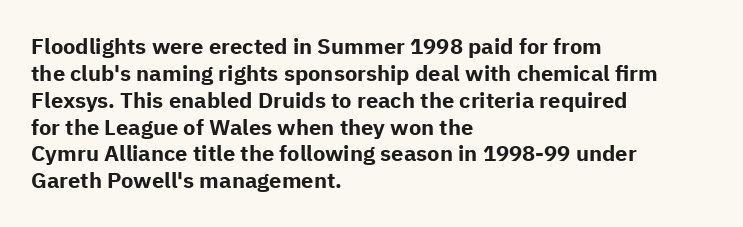
A typesetter would mark this as roman, not italic. What stands out about the letter spacing? Nothing — it is the standard amount. The baseline area is clear. Caption: bold face, heavy strokes.
